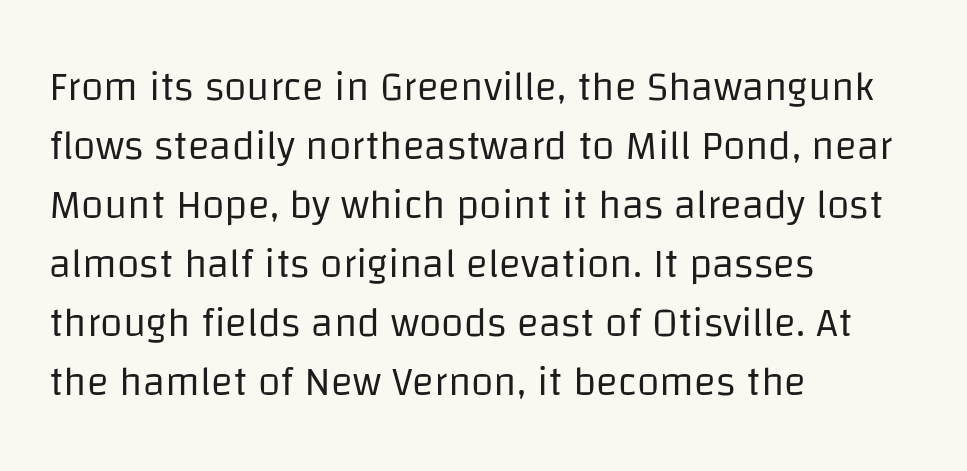
Q: Is the text bold? A: No.
Q: Is the text italic (slanted)? A: No, it is upright.
Q: Is the typeface a serif or a sans-serif typeface? A: Sans-serif.
Q: Is the text underlined? A: No.
Q: How is the paragraph aligned? A: Left-aligned.
Q: Is the spacing between letters normal or unusually wide? A: Normal.
Q: Is the spacing between lines tight, normal or loose? A: Normal.
Q: Width (condensed, normal, or wide)? A: Normal.
Q: Stroke contrast? A: Low.
Q: x-height? A: Large.
Q: Monospaced? A: No.
